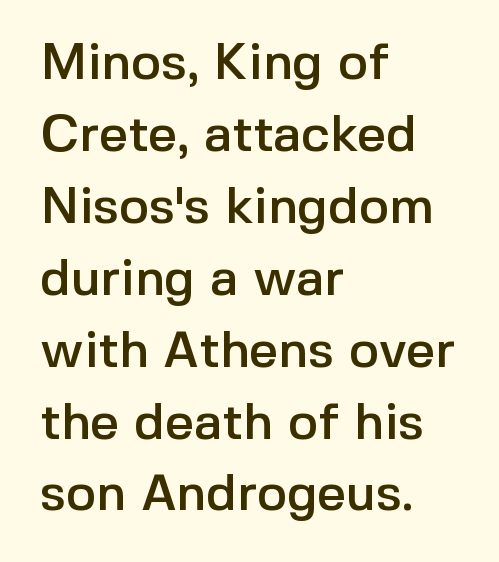
Q: Is the text italic (slanted)? A: No, it is upright.
Q: Is the typeface a serif or a sans-serif typeface? A: Sans-serif.
Q: Is the text underlined? A: No.
Q: How is the paragraph aligned? A: Left-aligned.
Q: Is the spacing between letters normal or unusually wide? A: Normal.
Q: Is the spacing between lines tight, normal or loose? A: Normal.
Q: Width (condensed, normal, or wide)? A: Normal.
Q: x-height? A: Medium.
Q: Monospaced? A: No.
